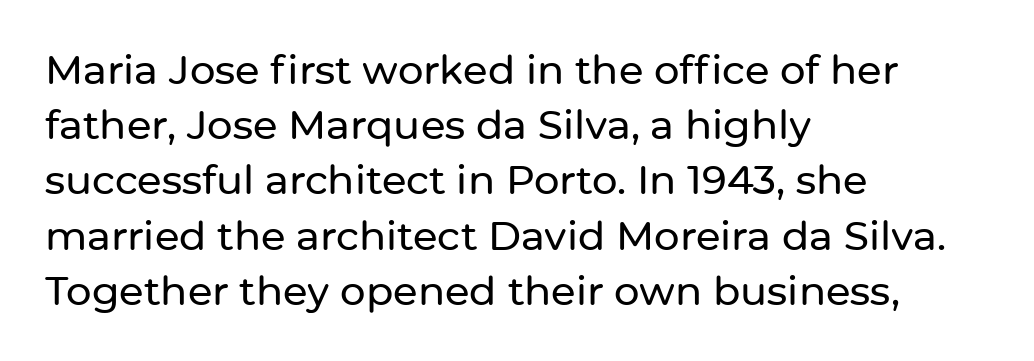
{"serif": "no", "italic": "no", "width": "normal", "stroke_contrast": "low", "x_height": "medium", "monospaced": "no", "underline": "no", "align": "left", "line_spacing": "normal", "line_spacing_ratio": 1.38, "letter_spacing": "normal", "letter_spacing_em": 0.0, "glyph_px": 40}
